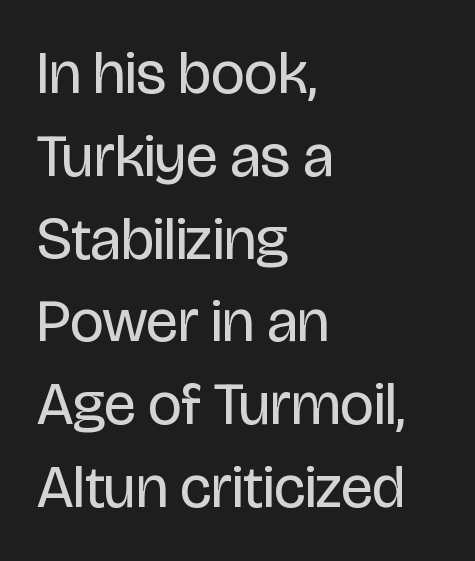
Q: Is the text bold? A: No.
Q: Is the text italic (slanted)? A: No, it is upright.
Q: Is the typeface a serif or a sans-serif typeface? A: Sans-serif.
Q: Is the text underlined? A: No.
Q: How is the paragraph aligned? A: Left-aligned.
Q: Is the spacing between letters normal or unusually wide? A: Normal.
Q: Is the spacing between lines tight, normal or loose? A: Normal.
Q: Width (condensed, normal, or wide)? A: Condensed.
Q: Stroke contrast? A: Low.
Q: x-height? A: Large.
Q: Monospaced? A: No.
